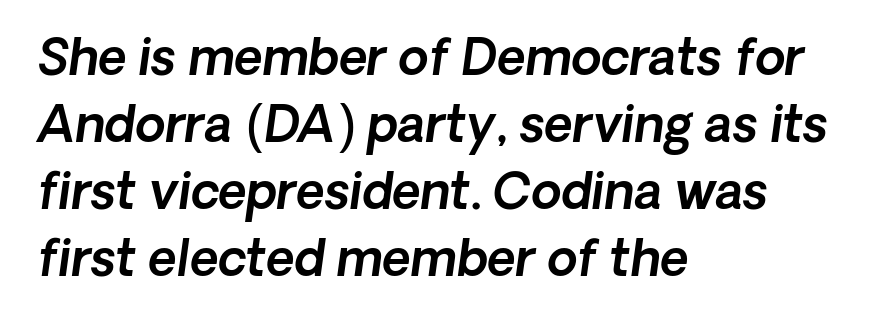
The rag falls on the right side of this text block. The gaps between neighbouring characters are ordinary and unremarkable. The specimen reads as italic at a glance. The letters advance in unequal steps, a hallmark of proportional type.
